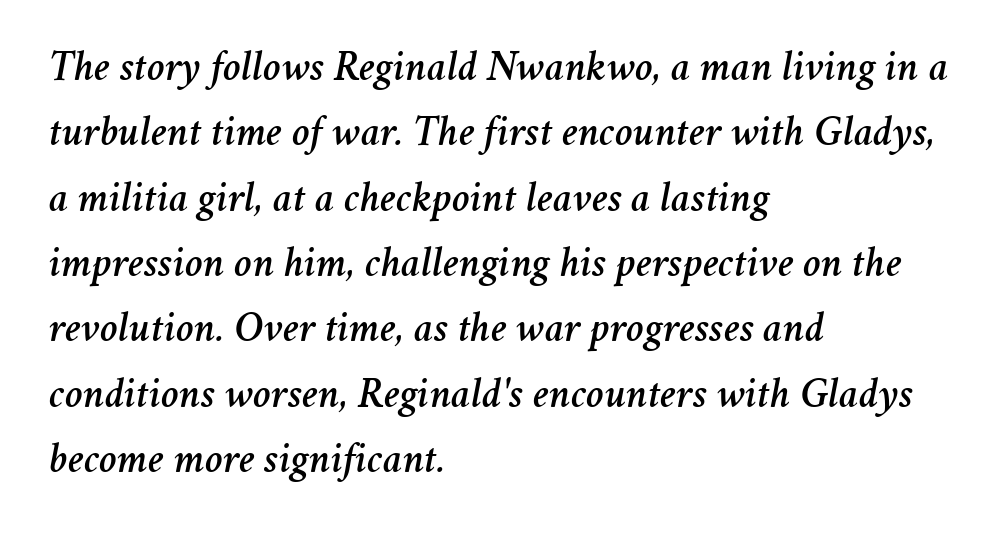
The image shows 43 px text type, italic (leaning right); set left-aligned, normal line spacing (1.52x), normal letter spacing, not underlined; medium stroke contrast and a medium x-height.
